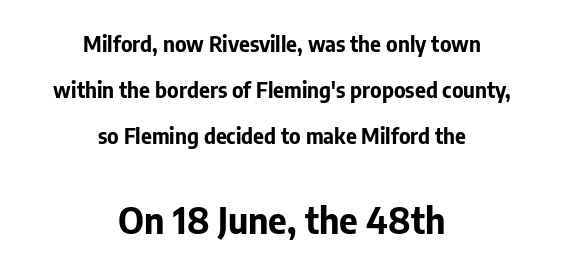
Q: Is the text bold? A: Yes.
Q: Is the text italic (slanted)? A: No, it is upright.
Q: Is the typeface a serif or a sans-serif typeface? A: Sans-serif.
Q: Is the text underlined? A: No.
Q: How is the paragraph aligned? A: Centered.
Q: Is the spacing between letters normal or unusually wide? A: Normal.
Q: Is the spacing between lines tight, normal or loose? A: Loose.
Q: Which block of text is set in a larger size, the first (top) or the second (bottom)? A: The second (bottom) one.
Q: Width (condensed, normal, or wide)? A: Normal.
Q: Stroke contrast? A: Low.
Q: x-height? A: Medium.
Q: Monospaced? A: No.
